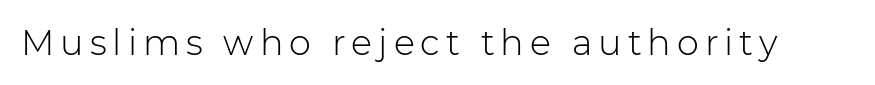
Q: Is the text bold? A: No.
Q: Is the text italic (slanted)? A: No, it is upright.
Q: Is the typeface a serif or a sans-serif typeface? A: Sans-serif.
Q: Is the text underlined? A: No.
Q: Width (condensed, normal, or wide)? A: Normal.
Q: Stroke contrast? A: Low.
Q: x-height? A: Medium.
Q: Monospaced? A: No.
